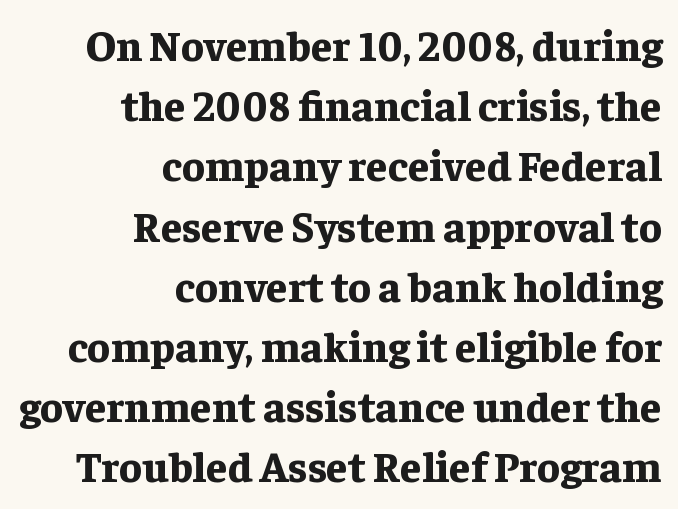
The image shows 43 px bold serif type, upright; set right-aligned, normal line spacing (1.4x), normal letter spacing, not underlined; low stroke contrast and a medium x-height.
